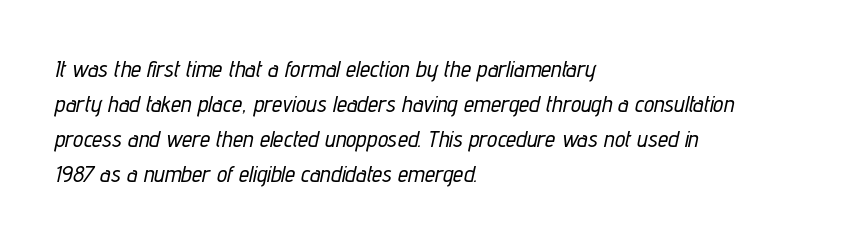
The image shows 23 px text type, italic (leaning right); set left-aligned, normal line spacing (1.52x), normal letter spacing, not underlined.
